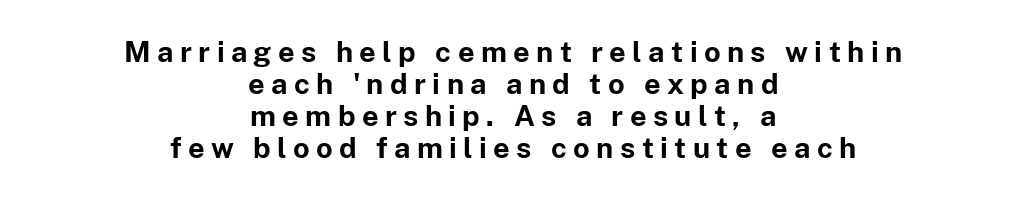
The image shows 29 px bold sans-serif type, upright; set centered, tight line spacing (1.1x), unusually wide letter spacing (+0.22 em), not underlined; low stroke contrast and a medium x-height.
